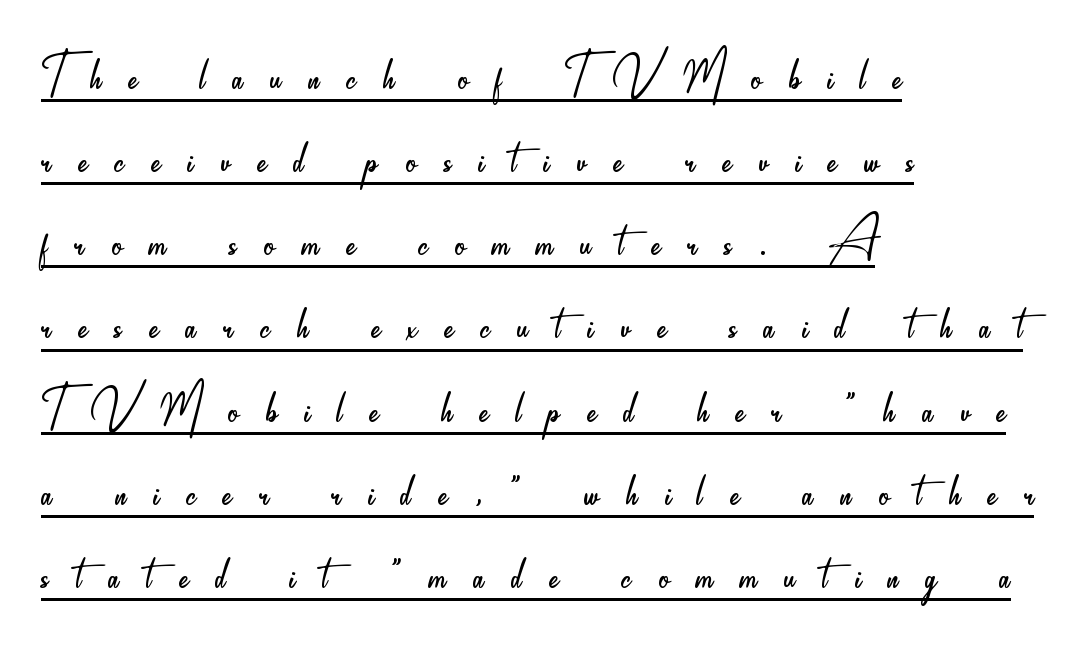
The image shows 66 px light, condensed sans-serif type; set left-aligned, normal line spacing (1.26x), unusually wide letter spacing (+0.41 em), underlined; low stroke contrast and a small x-height.
